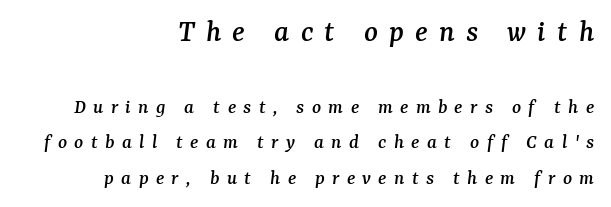
The block of text has a typical density, with ordinary space between rows. No word sits above an underline. Serifs: yes, visible at the terminals of the letterforms. Scale decreases going downward across the two blocks.
